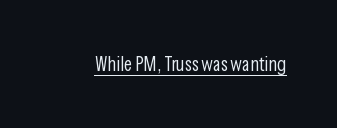
{"italic": "no", "bold": "no", "underline": "yes", "letter_spacing": "normal", "letter_spacing_em": 0.0, "glyph_px": 20}
